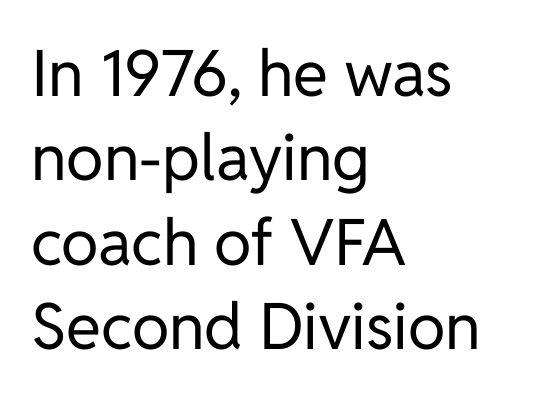
It's the straight-up-and-down kind of type. Summary of vertical rhythm: regular, with standard interline spacing. The lines in this sample share a left origin and differ only in where they stop. Letter spacing: default. Note the varied advance widths — an 'i' is clearly narrower than an 'm'. Unmarked baselines from the first word to the last.
